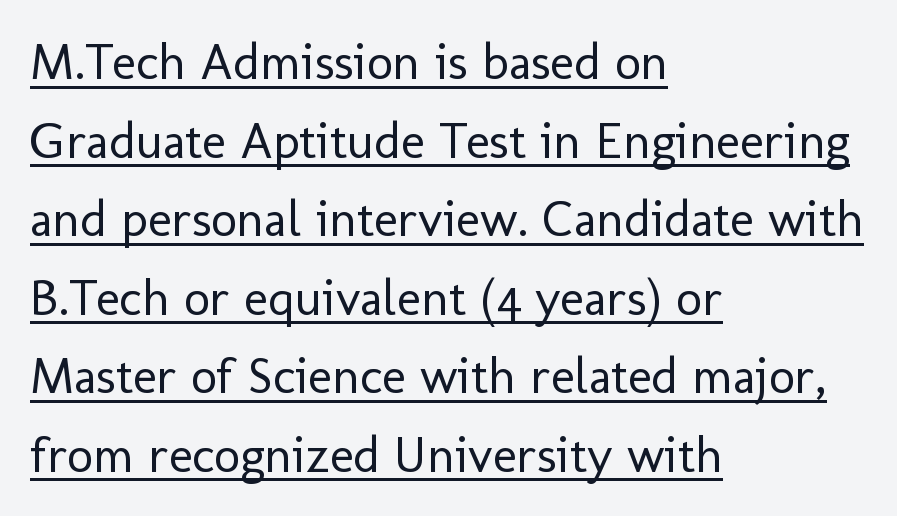
The image shows 51 px regular-weight sans-serif type, upright; set left-aligned, normal line spacing (1.54x), normal letter spacing, underlined; low stroke contrast and a medium x-height.
